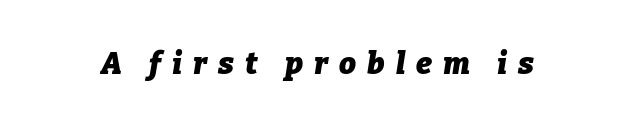
{"italic": "yes", "lean": "right", "slant_degrees": 9, "bold": "yes", "weight": "heavy", "width": "normal", "stroke_contrast": "low", "x_height": "medium", "monospaced": "no", "underline": "no", "letter_spacing": "wide", "letter_spacing_em": 0.37, "glyph_px": 30}
